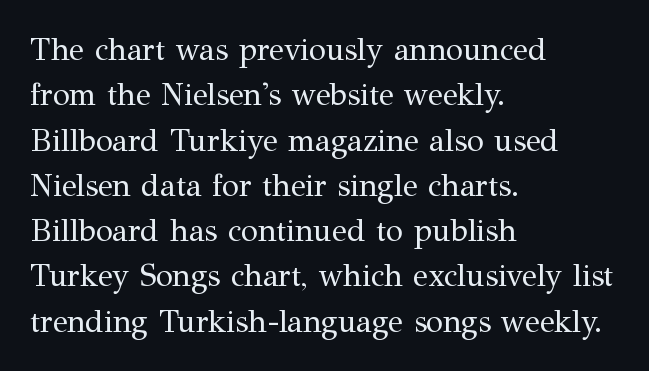
Compared with a typical body face, this is equally light or lighter still. The passage shown stacks its lines at a standard gap. Little horizontal feet cap the strokes, marking this as serif type. Do the characters align in a grid? No, the font is proportional. The setting favours the left margin, as ordinary paragraphs usually do.
